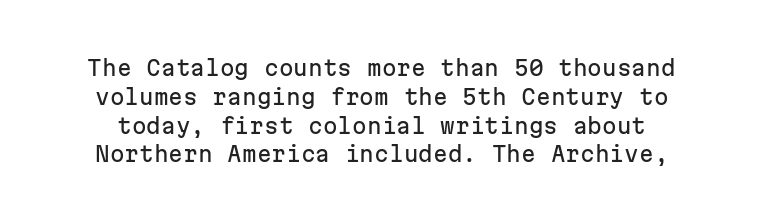
{"italic": "no", "underline": "no", "line_spacing": "normal", "line_spacing_ratio": 1.37, "letter_spacing": "normal", "letter_spacing_em": 0.0, "glyph_px": 21}
